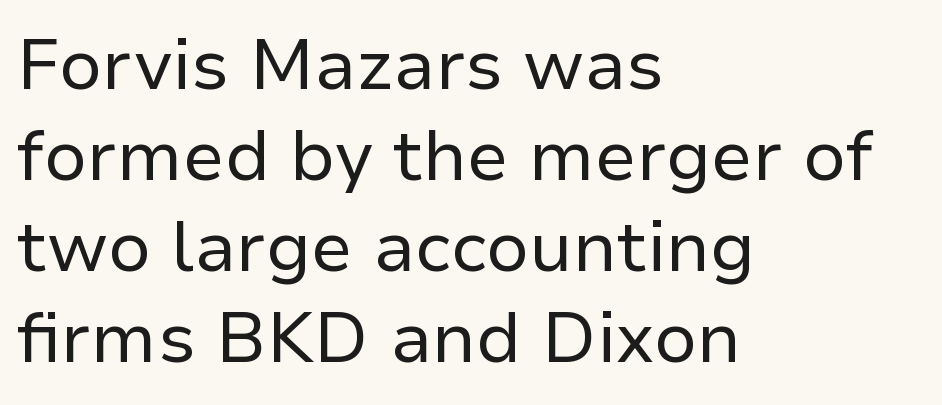
The passage shown is typed in a proportional face where columns would drift. Is there much room between lines? A standard amount, neither cramped nor airy. Rule under the text: the space is simply empty. Italic: no, the glyphs are upright roman. Inter-character spacing is left at the font's built-in metrics.
